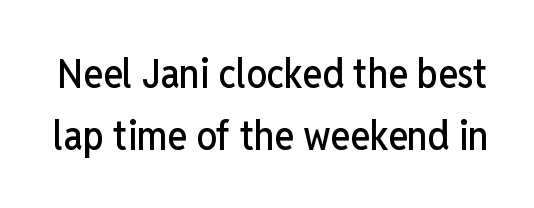
The rendering uses natural spacing where letterforms have individual widths. Characters remain perfectly vertical along every line. Serifs: no, the terminals of the letterforms are clean. The tracking reads as untouched default to a designer's eye. Horizontal bands of white between lines are of average thickness. The glyphs are unaccompanied by any horizontal stroke below them.
